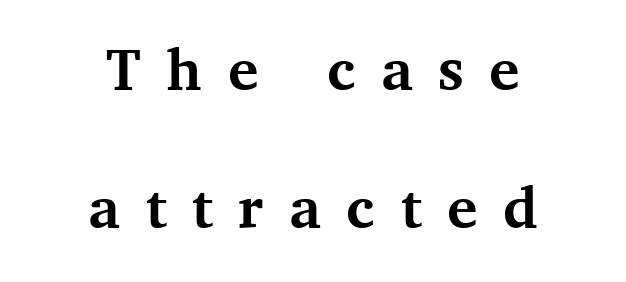
{"serif": "yes", "italic": "no", "bold": "yes", "weight": "bold", "width": "normal", "stroke_contrast": "medium", "x_height": "medium", "monospaced": "no", "underline": "no", "align": "center", "line_spacing": "loose", "line_spacing_ratio": 2.42, "letter_spacing": "wide", "letter_spacing_em": 0.45, "glyph_px": 57}
